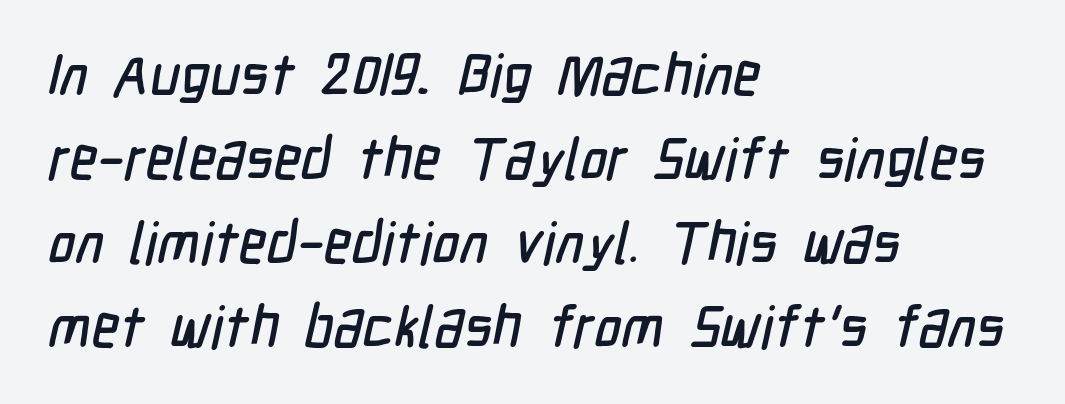
{"serif": "no", "width": "condensed", "stroke_contrast": "low", "x_height": "medium", "monospaced": "no", "underline": "no", "align": "left", "line_spacing": "normal", "line_spacing_ratio": 1.45, "letter_spacing": "normal", "letter_spacing_em": 0.0, "glyph_px": 58}
